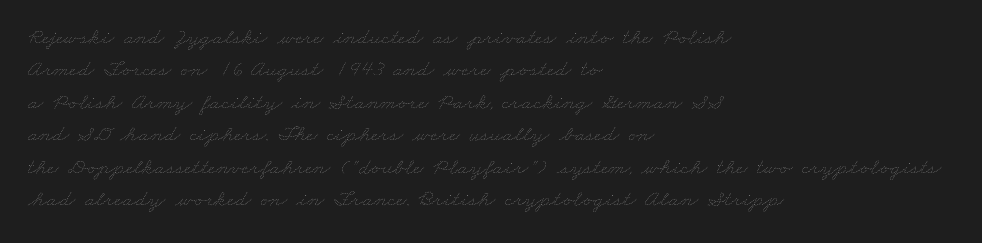
The image shows 23 px text type; set left-aligned, normal line spacing (1.41x), normal letter spacing, not underlined.
